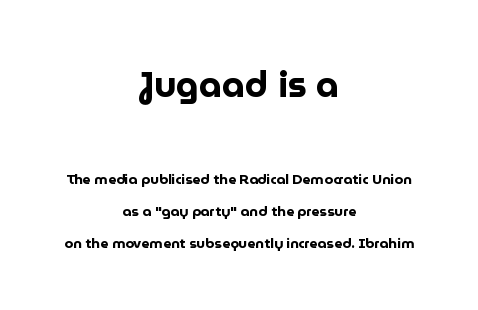
Think of a printed novel: that variable character pitch is what you see here. These two chunks differ in scale, with the top chunk taking the larger measure. What's the leading like? Stretched, with rows far apart. A bare baseline throughout the passage.
